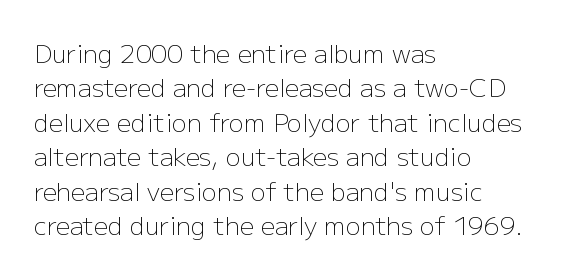
Q: Is the text bold? A: No.
Q: Is the text italic (slanted)? A: No, it is upright.
Q: Is the text underlined? A: No.
Q: How is the paragraph aligned? A: Left-aligned.
Q: Is the spacing between letters normal or unusually wide? A: Normal.
Q: Is the spacing between lines tight, normal or loose? A: Normal.
